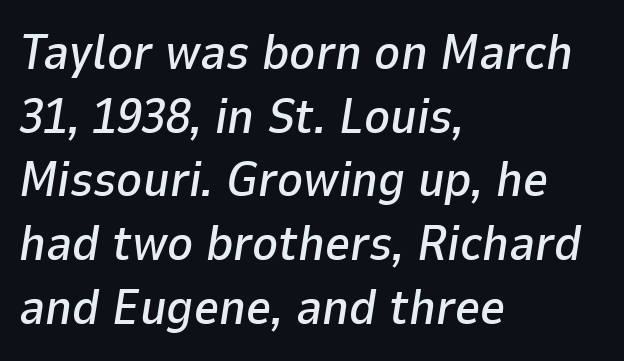
Q: Is the text italic (slanted)? A: Yes, it leans right by about 9 degrees.
Q: Is the text underlined? A: No.
Q: How is the paragraph aligned? A: Left-aligned.
Q: Is the spacing between letters normal or unusually wide? A: Normal.
Q: Is the spacing between lines tight, normal or loose? A: Normal.
Q: Width (condensed, normal, or wide)? A: Normal.
Q: Stroke contrast? A: Low.
Q: x-height? A: Medium.
Q: Monospaced? A: No.
